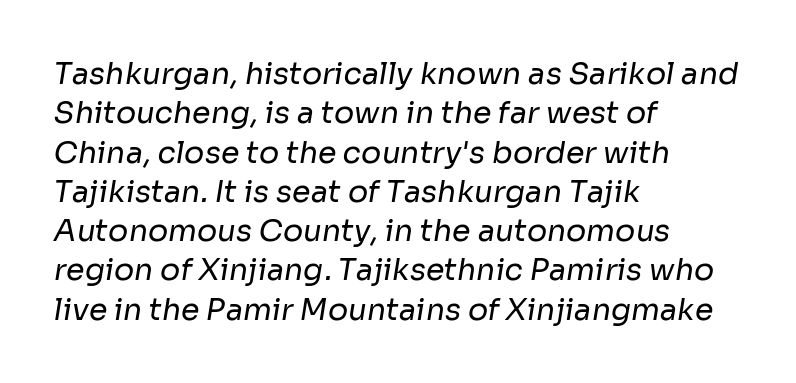
All the whitespace from short lines collects on the right. Stems and bowls with no extra thickness — not bold. The passage shown stacks its lines at a standard gap. Between one letter and the next there's only the usual sliver of space. Examine the stroke ends and you'll find no serifs.
